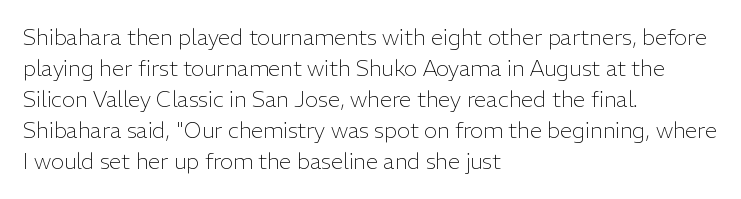
Q: Is the text bold? A: No.
Q: Is the text italic (slanted)? A: No, it is upright.
Q: Is the text underlined? A: No.
Q: How is the paragraph aligned? A: Left-aligned.
Q: Is the spacing between letters normal or unusually wide? A: Normal.
Q: Is the spacing between lines tight, normal or loose? A: Normal.
